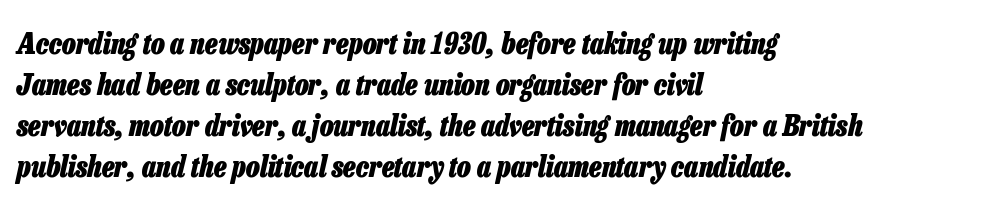
The image shows 29 px heavy, condensed type, italic (leaning right); set left-aligned, normal line spacing (1.41x), normal letter spacing, not underlined; low stroke contrast and a medium x-height.
